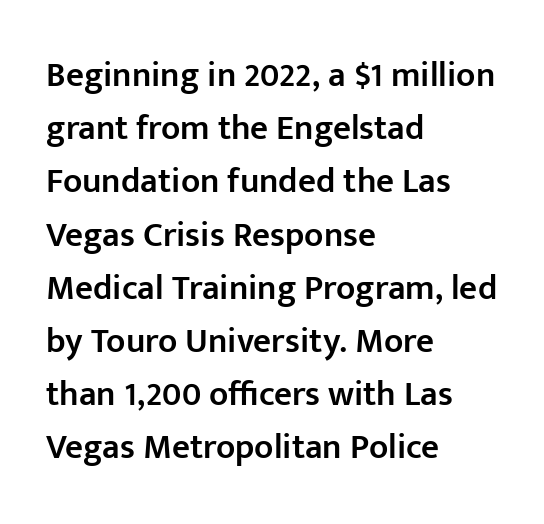
In terms of letterspacing, this is plain default setting. Does the weight exceed regular? Yes, but only to semibold. Lines of text with bare space underneath. Letterform terminals end flat and unadorned throughout the passage.
